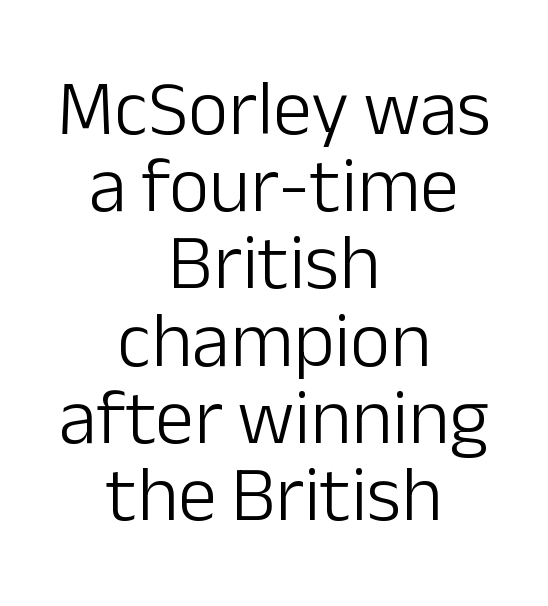
{"serif": "no", "italic": "no", "bold": "no", "weight": "light", "width": "normal", "stroke_contrast": "low", "x_height": "medium", "monospaced": "no", "underline": "no", "align": "center", "line_spacing": "tight", "line_spacing_ratio": 0.99, "letter_spacing": "normal", "letter_spacing_em": 0.0, "glyph_px": 78}
